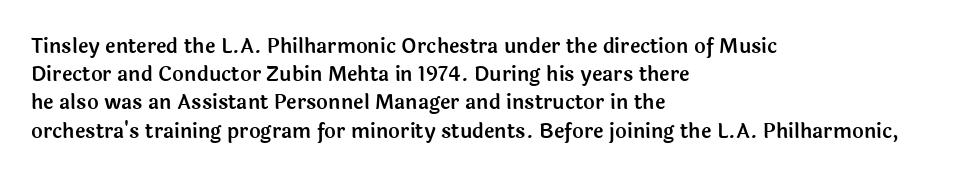
Q: Is the text italic (slanted)? A: No, it is upright.
Q: Is the text underlined? A: No.
Q: How is the paragraph aligned? A: Left-aligned.
Q: Is the spacing between letters normal or unusually wide? A: Normal.
Q: Is the spacing between lines tight, normal or loose? A: Normal.
